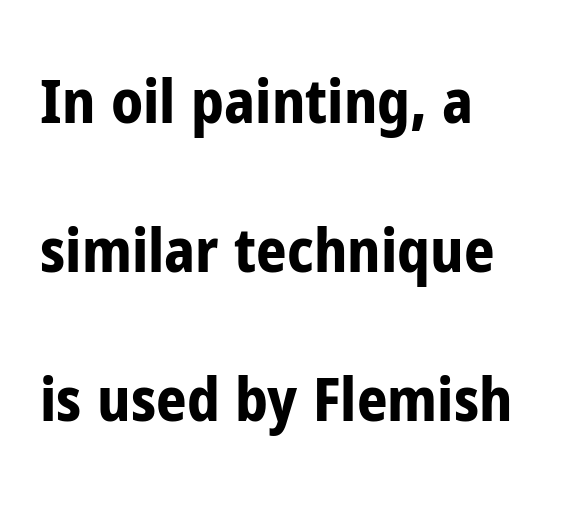
{"serif": "no", "italic": "no", "bold": "yes", "weight": "bold", "width": "condensed", "stroke_contrast": "low", "x_height": "medium", "monospaced": "no", "underline": "no", "align": "left", "line_spacing": "loose", "line_spacing_ratio": 2.48, "letter_spacing": "normal", "letter_spacing_em": 0.0, "glyph_px": 60}
